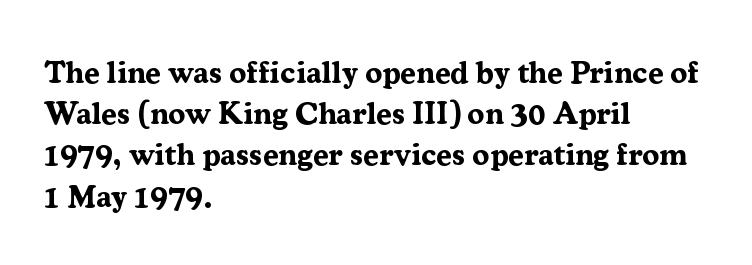
Vertical spacing — default. Short and long lines alike share a common starting point at left. Stroke terminals: seriffed. In terms of letterspacing, this is plain default setting. Clear beneath every line of the passage.
